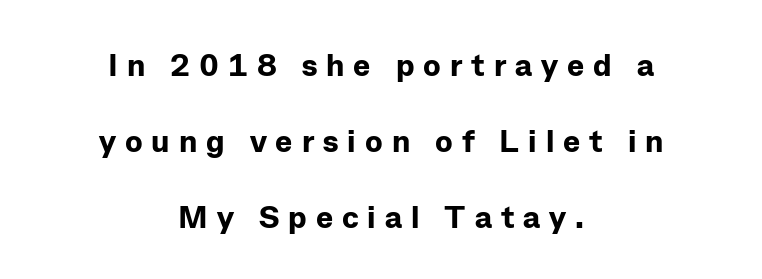
The image shows 32 px bold sans-serif type, upright; set centered, loose line spacing (2.38x), unusually wide letter spacing (+0.28 em), not underlined; low stroke contrast and a medium x-height.
